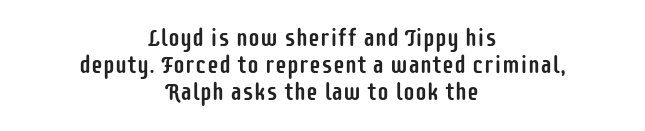
{"italic": "no", "underline": "no", "align": "center", "line_spacing": "tight", "line_spacing_ratio": 1.13, "letter_spacing": "normal", "letter_spacing_em": 0.0, "glyph_px": 24}
